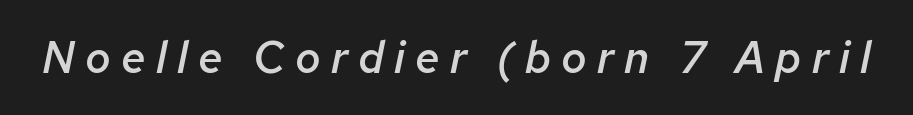
{"italic": "yes", "lean": "right", "slant_degrees": 12, "bold": "semi", "weight": "semibold", "width": "normal", "stroke_contrast": "low", "x_height": "medium", "monospaced": "no", "underline": "no", "letter_spacing": "wide", "letter_spacing_em": 0.23, "glyph_px": 44}
